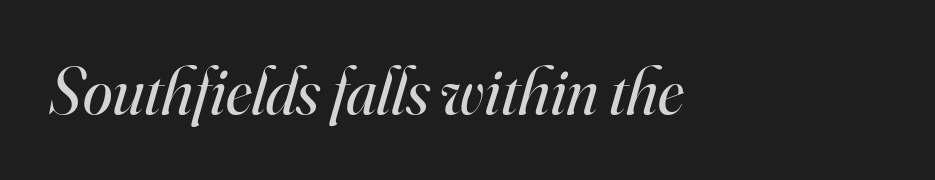
{"serif": "yes", "italic": "yes", "lean": "right", "slant_degrees": 16, "bold": "no", "weight": "regular", "width": "normal", "stroke_contrast": "high", "x_height": "small", "monospaced": "no", "underline": "no", "letter_spacing": "normal", "letter_spacing_em": 0.0, "glyph_px": 67}
